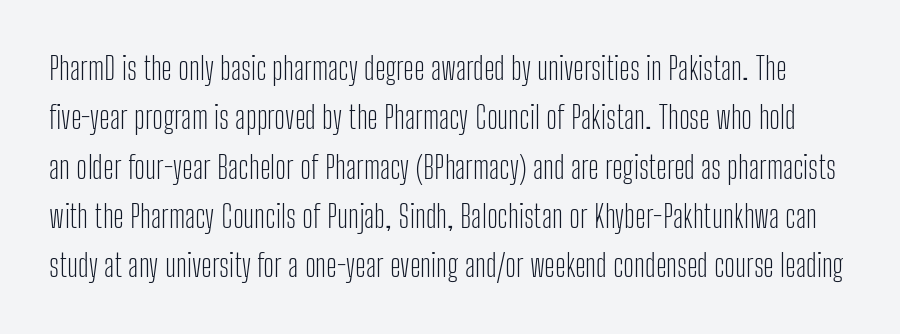
{"serif": "no", "italic": "no", "bold": "no", "weight": "light", "width": "condensed", "stroke_contrast": "low", "x_height": "medium", "monospaced": "no", "underline": "no", "line_spacing": "normal", "line_spacing_ratio": 1.59, "letter_spacing": "normal", "letter_spacing_em": 0.0, "glyph_px": 31}
